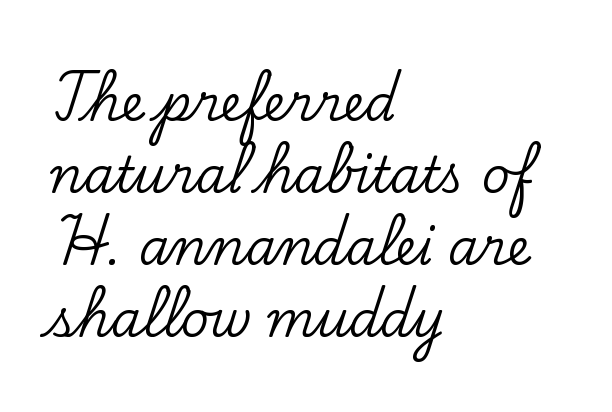
Q: Is the text italic (slanted)? A: Yes.
Q: Is the typeface a serif or a sans-serif typeface? A: Serif.
Q: Is the text underlined? A: No.
Q: How is the paragraph aligned? A: Left-aligned.
Q: Is the spacing between letters normal or unusually wide? A: Normal.
Q: Is the spacing between lines tight, normal or loose? A: Normal.
Q: Width (condensed, normal, or wide)? A: Normal.
Q: Stroke contrast? A: Low.
Q: x-height? A: Small.
Q: Monospaced? A: No.
